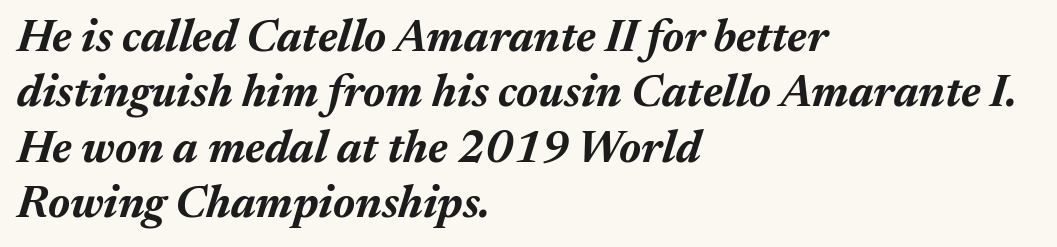
The image shows 45 px bold type, italic (leaning right); set left-aligned, line spacing 1.23x, normal letter spacing, not underlined; medium stroke contrast and a medium x-height.
